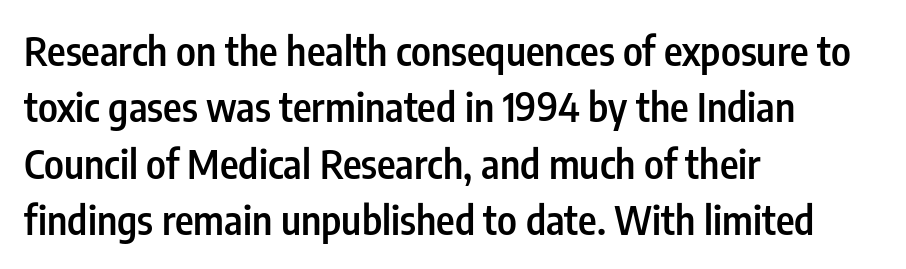
Q: Is the text bold? A: Semi-bold.
Q: Is the text italic (slanted)? A: No, it is upright.
Q: Is the typeface a serif or a sans-serif typeface? A: Sans-serif.
Q: Is the text underlined? A: No.
Q: How is the paragraph aligned? A: Left-aligned.
Q: Is the spacing between letters normal or unusually wide? A: Normal.
Q: Is the spacing between lines tight, normal or loose? A: Normal.
Q: Width (condensed, normal, or wide)? A: Condensed.
Q: Stroke contrast? A: Low.
Q: x-height? A: Medium.
Q: Monospaced? A: No.
